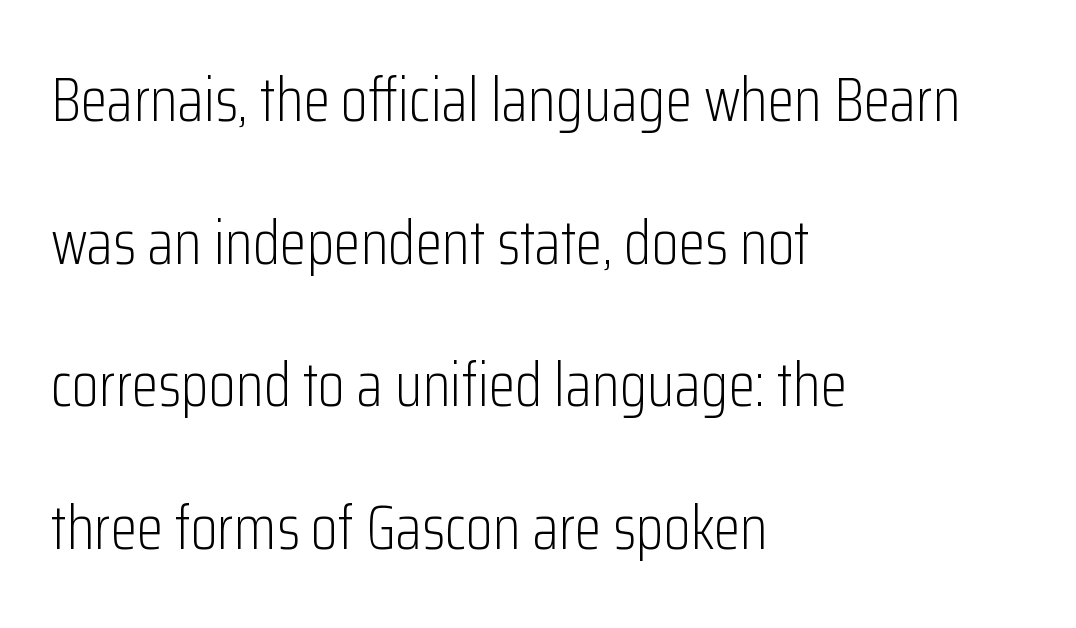
Think of a printed novel: that variable character pitch is what you see here. Notice how the passage keeps a crisp vertical edge on the left only. Is the type heavy? It reads as light-to-regular instead. The rendering shows plain stroke endings on the letterforms — a sans-serif design. Regarding leading, the lines here are spaced well apart. Quick note: underline off.
